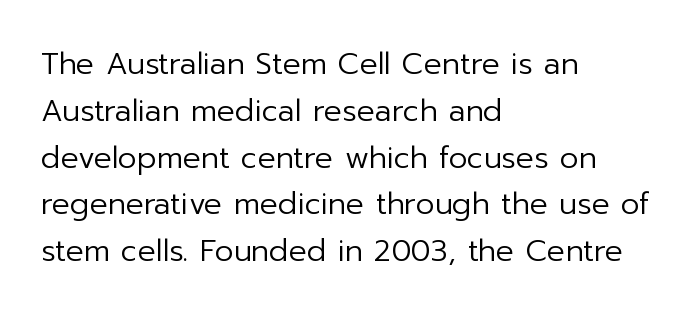
These lines are composed in type without serifs. Where is the straight margin? On the left. One glance says typical: line gaps are just what's usual. This is not heavy type; no bold has been used. Students, note that the glyphs here touch the page at normal intervals. The space beneath each line is pristine and unruled.
